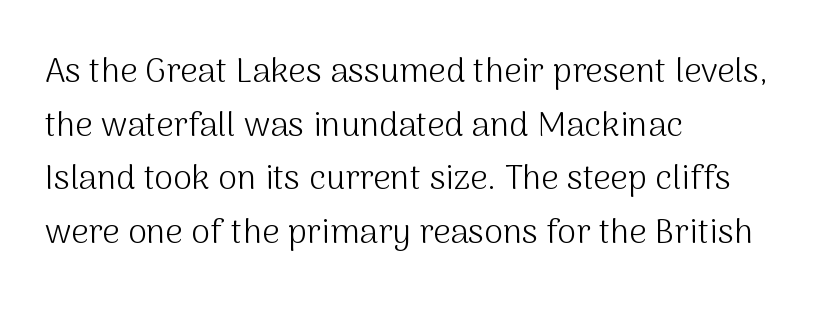
Q: Is the text bold? A: No.
Q: Is the text italic (slanted)? A: No, it is upright.
Q: Is the typeface a serif or a sans-serif typeface? A: Sans-serif.
Q: Is the text underlined? A: No.
Q: How is the paragraph aligned? A: Left-aligned.
Q: Is the spacing between letters normal or unusually wide? A: Normal.
Q: Is the spacing between lines tight, normal or loose? A: Normal.
Q: Width (condensed, normal, or wide)? A: Normal.
Q: Stroke contrast? A: Medium.
Q: x-height? A: Medium.
Q: Monospaced? A: No.
